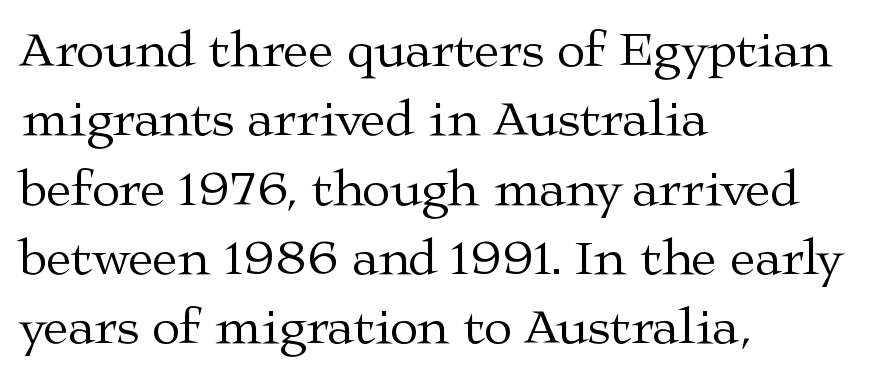
Are there feet on the stems? There are — it's a serif. If you drew a line through each stem, it would be perfectly vertical. Observe the ordinary spacing: letters are neighbours, not strangers. Students, observe: this is what conventionally led text looks like.
